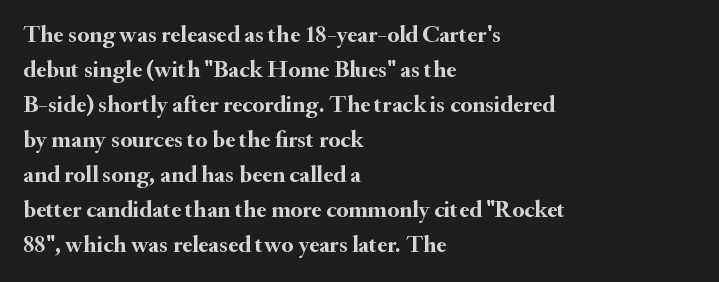
The image shows 24 px bold type, upright; set left-aligned, normal line spacing (1.46x), normal letter spacing, not underlined.
